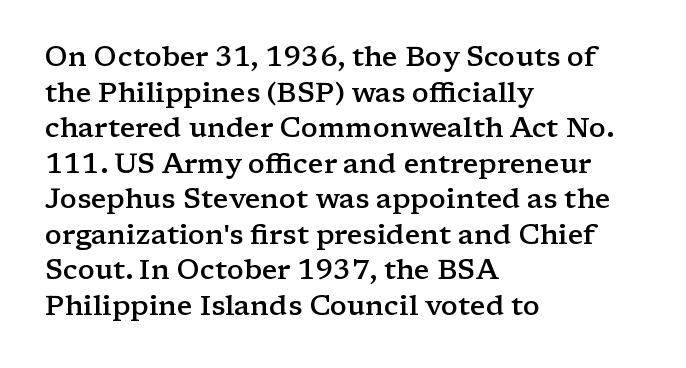
{"serif": "yes", "italic": "no", "bold": "semi", "weight": "semibold", "width": "wide", "stroke_contrast": "low", "x_height": "medium", "monospaced": "no", "underline": "no", "align": "left", "line_spacing": "normal", "line_spacing_ratio": 1.27, "letter_spacing": "normal", "letter_spacing_em": 0.0, "glyph_px": 28}
